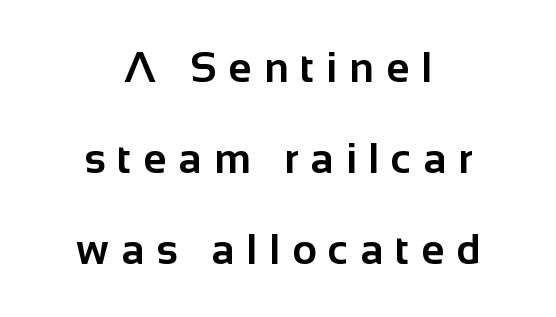
Q: Is the text bold? A: Yes.
Q: Is the text italic (slanted)? A: No, it is upright.
Q: Is the typeface a serif or a sans-serif typeface? A: Sans-serif.
Q: Is the text underlined? A: No.
Q: How is the paragraph aligned? A: Centered.
Q: Is the spacing between letters normal or unusually wide? A: Unusually wide.
Q: Is the spacing between lines tight, normal or loose? A: Loose.
Q: Width (condensed, normal, or wide)? A: Normal.
Q: Stroke contrast? A: Low.
Q: x-height? A: Medium.
Q: Monospaced? A: No.
